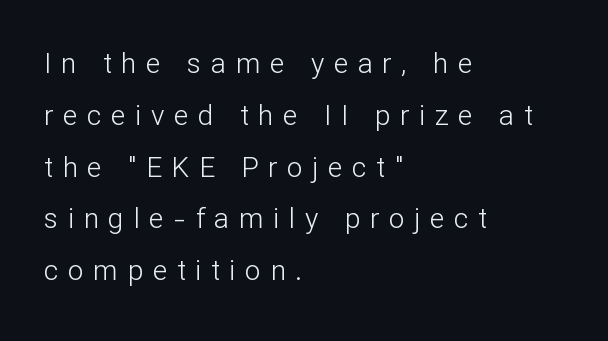
The image shows 28 px light sans-serif type, upright; set left-aligned, line spacing 1.85x, unusually wide letter spacing (+0.34 em), not underlined; low stroke contrast and a medium x-height.
